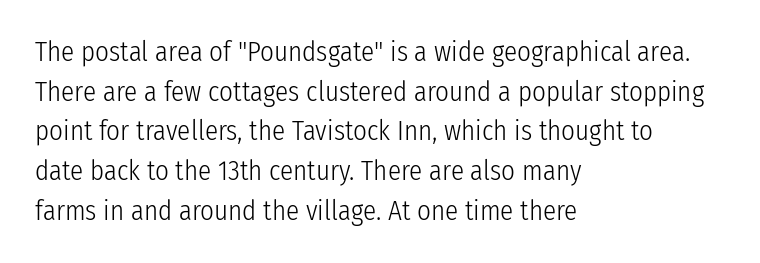
{"italic": "no", "bold": "no", "underline": "no", "align": "left", "line_spacing": "normal", "line_spacing_ratio": 1.47, "letter_spacing": "normal", "letter_spacing_em": 0.0, "glyph_px": 27}
